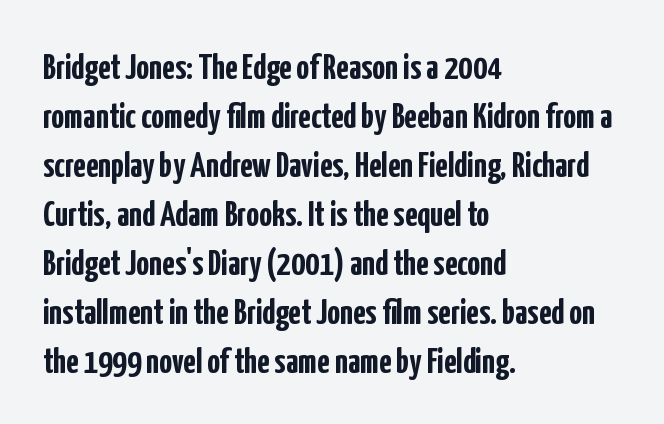
The image shows 36 px semibold, condensed sans-serif type, upright; set left-aligned, normal line spacing (1.36x), normal letter spacing, not underlined; low stroke contrast and a medium x-height.
